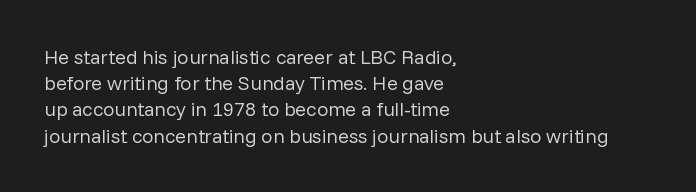
Q: Is the text bold? A: No.
Q: Is the text italic (slanted)? A: No, it is upright.
Q: Is the text underlined? A: No.
Q: How is the paragraph aligned? A: Left-aligned.
Q: Is the spacing between letters normal or unusually wide? A: Normal.
Q: Is the spacing between lines tight, normal or loose? A: Normal.
